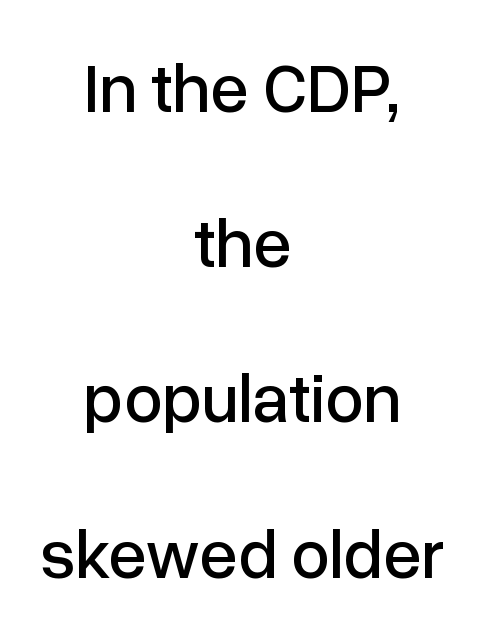
The image shows 69 px sans-serif type, upright; set centered, loose line spacing (2.25x), normal letter spacing, not underlined; low stroke contrast and a medium x-height.
